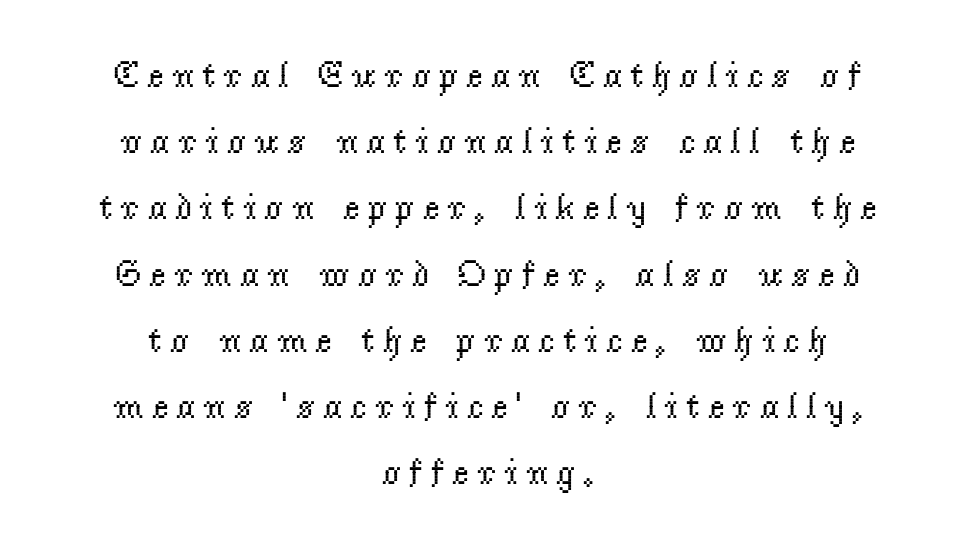
The image shows 37 px regular-weight serif type, upright; set centered, line spacing 1.79x, unusually wide letter spacing (+0.2 em), not underlined; low stroke contrast and a small x-height.
